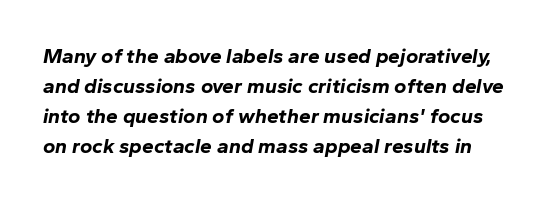
The image shows 21 px bold type, italic (leaning right); set normal line spacing (1.43x), normal letter spacing, not underlined.
